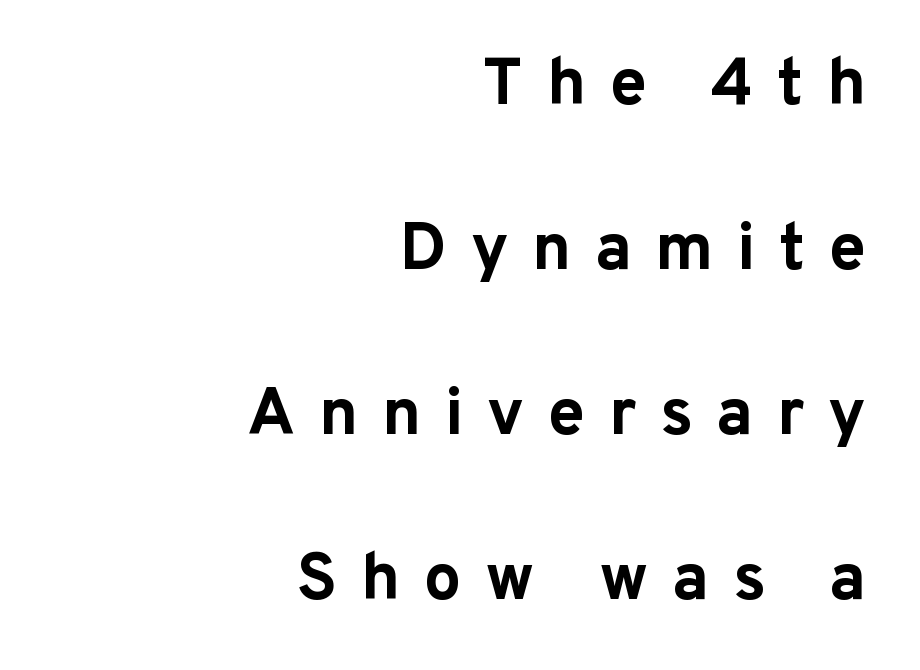
{"serif": "no", "italic": "no", "bold": "yes", "weight": "bold", "width": "normal", "stroke_contrast": "low", "x_height": "medium", "monospaced": "no", "underline": "no", "align": "right", "line_spacing": "loose", "line_spacing_ratio": 2.5, "letter_spacing": "wide", "letter_spacing_em": 0.36, "glyph_px": 66}
